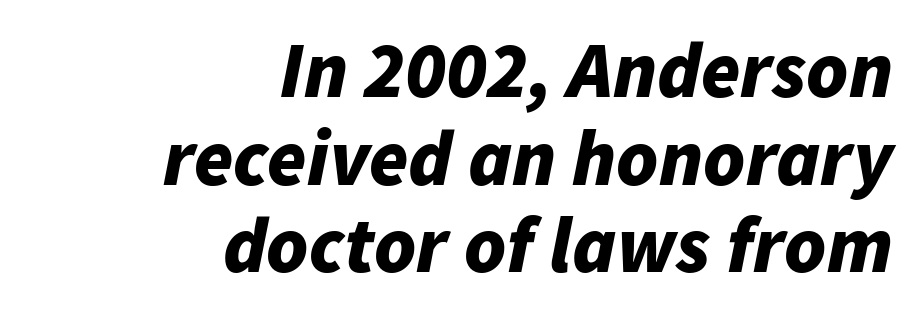
Q: Is the text bold? A: Yes.
Q: Is the text italic (slanted)? A: Yes, it leans right by about 11 degrees.
Q: Is the text underlined? A: No.
Q: How is the paragraph aligned? A: Right-aligned.
Q: Is the spacing between letters normal or unusually wide? A: Normal.
Q: Is the spacing between lines tight, normal or loose? A: Tight.
Q: Width (condensed, normal, or wide)? A: Normal.
Q: Stroke contrast? A: Low.
Q: x-height? A: Medium.
Q: Monospaced? A: No.
